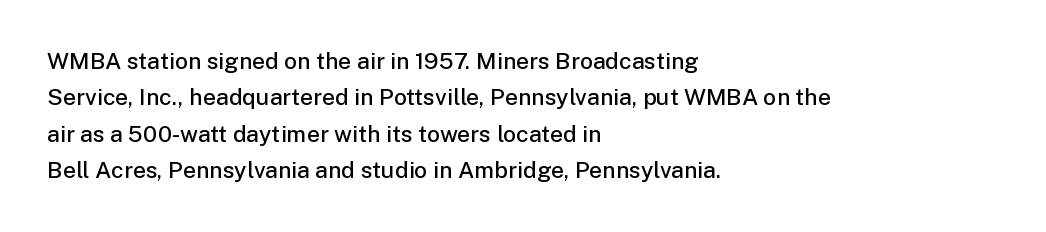
Q: Is the text bold? A: Semi-bold.
Q: Is the text italic (slanted)? A: No, it is upright.
Q: Is the text underlined? A: No.
Q: How is the paragraph aligned? A: Left-aligned.
Q: Is the spacing between letters normal or unusually wide? A: Normal.
Q: Is the spacing between lines tight, normal or loose? A: Normal.
